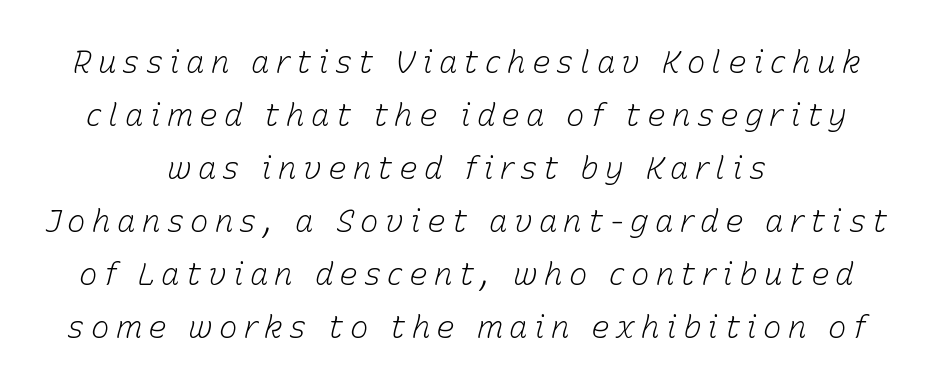
The image shows 31 px light type, italic (leaning right); set centered, line spacing 1.71x, unusually wide letter spacing (+0.2 em), not underlined; low stroke contrast and a medium x-height.
